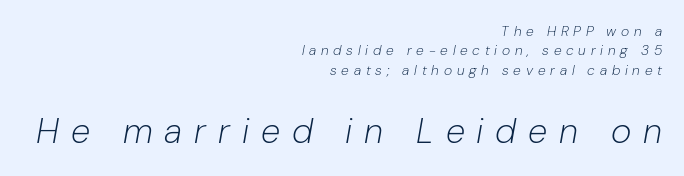
{"italic": "yes", "lean": "right", "slant_degrees": 10, "bold": "no", "weight": "light", "width": "normal", "stroke_contrast": "low", "x_height": "medium", "monospaced": "no", "underline": "no", "align": "right", "line_spacing": "normal", "line_spacing_ratio": 1.38, "letter_spacing": "wide", "letter_spacing_em": 0.34, "larger_block": "second", "size_ratio": 2.5, "glyph_px": 35}
